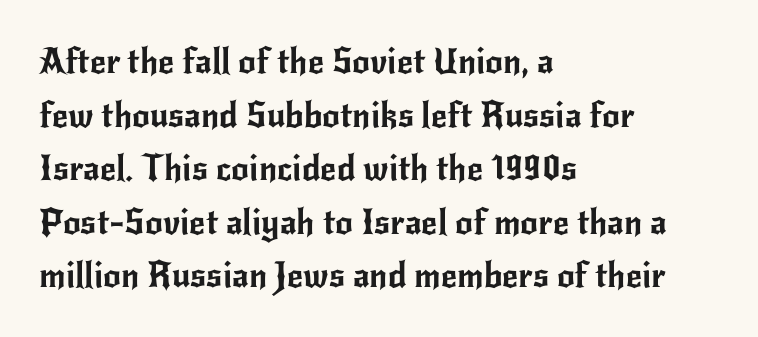
{"serif": "no", "italic": "no", "width": "normal", "stroke_contrast": "low", "x_height": "small", "monospaced": "no", "underline": "no", "align": "left", "line_spacing": "normal", "line_spacing_ratio": 1.53, "letter_spacing": "normal", "letter_spacing_em": 0.0, "glyph_px": 35}
